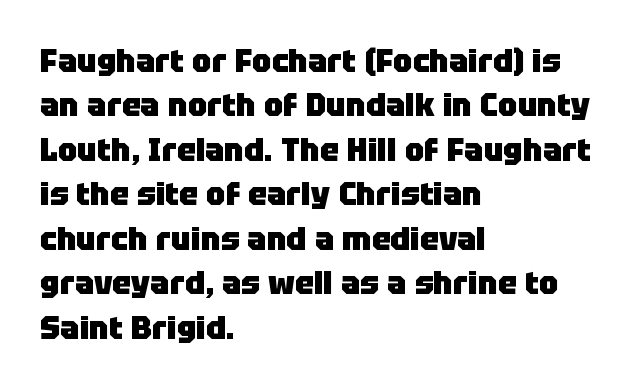
Regarding serifs, this sample does without them. Spacing between characters is what you'd get straight out of the box. The rendering uses a moderate line-height, typical for paragraphs. I'd describe the lettering as bold — thick and assertive.
